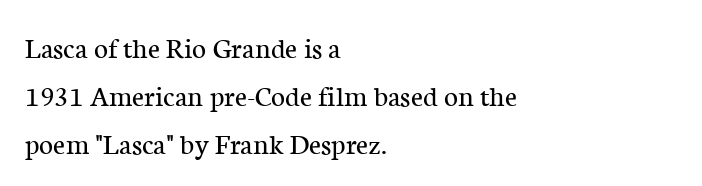
The image shows 30 px regular-weight serif type, upright; set left-aligned, normal line spacing (1.6x), normal letter spacing, not underlined; low stroke contrast and a medium x-height.
